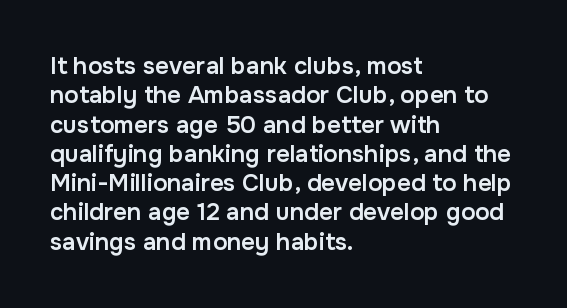
{"italic": "no", "bold": "semi", "underline": "no", "align": "left", "line_spacing_ratio": 1.22, "letter_spacing": "normal", "letter_spacing_em": 0.0, "glyph_px": 24}
